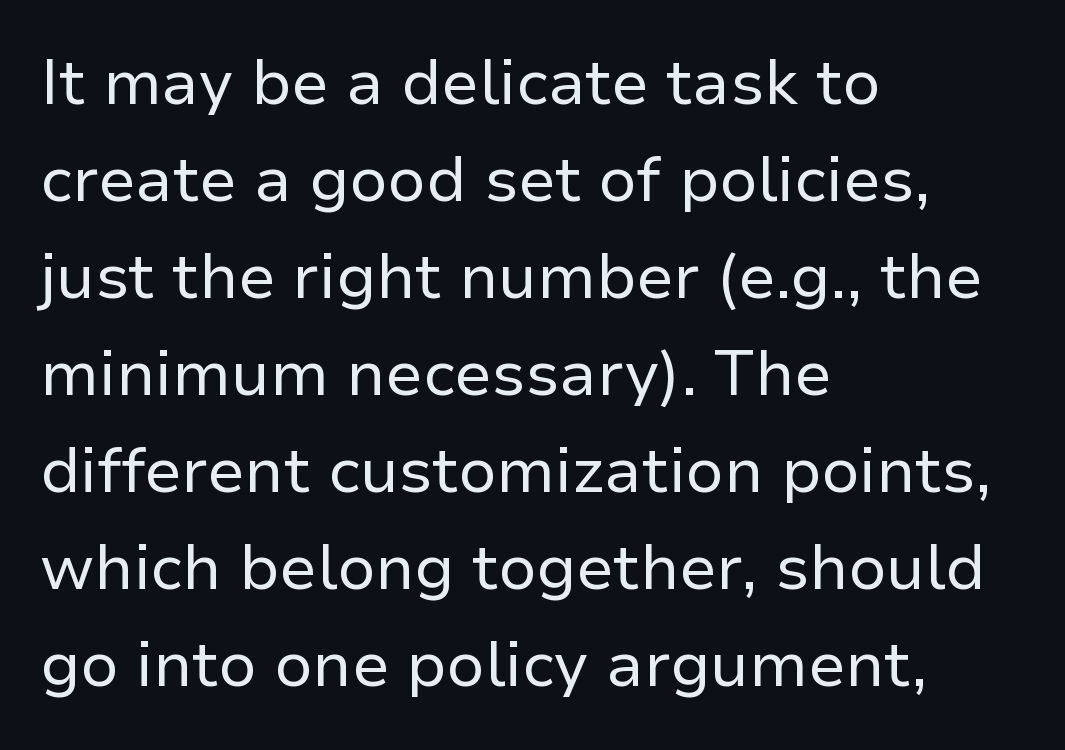
{"serif": "no", "italic": "no", "bold": "no", "weight": "regular", "width": "normal", "stroke_contrast": "low", "x_height": "medium", "monospaced": "no", "underline": "no", "align": "left", "line_spacing": "normal", "line_spacing_ratio": 1.54, "letter_spacing": "normal", "letter_spacing_em": 0.0, "glyph_px": 63}
